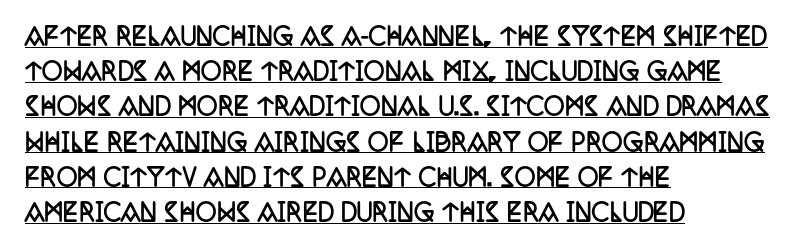
The image shows 23 px bold type, upright; set left-aligned, normal line spacing (1.53x), normal letter spacing, underlined.
